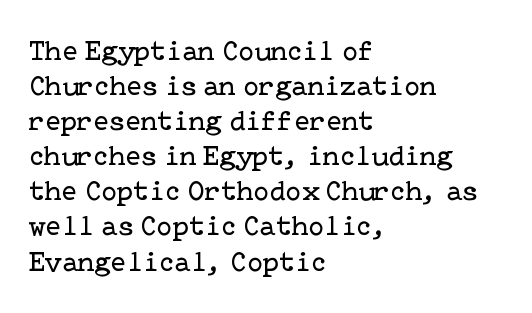
The image shows 29 px regular-weight serif type, upright; set left-aligned, line spacing 1.21x, normal letter spacing, not underlined; low stroke contrast and a medium x-height.
